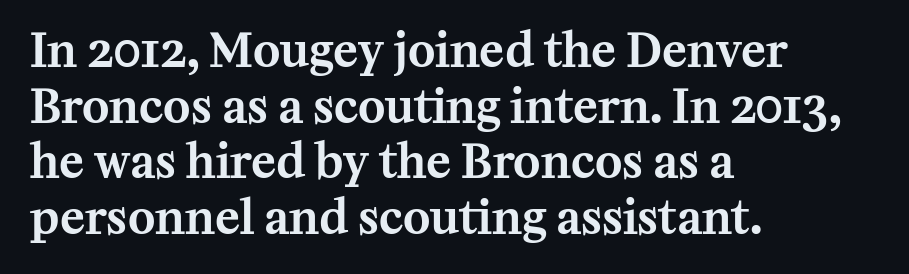
The passage shown is typed in a proportional face where columns would drift. Reading down the block, your eye returns to a fixed left position each line. Unlike italic type, these characters show no tilt at all. The rendering shows small feet on the letterforms — a serif design.
